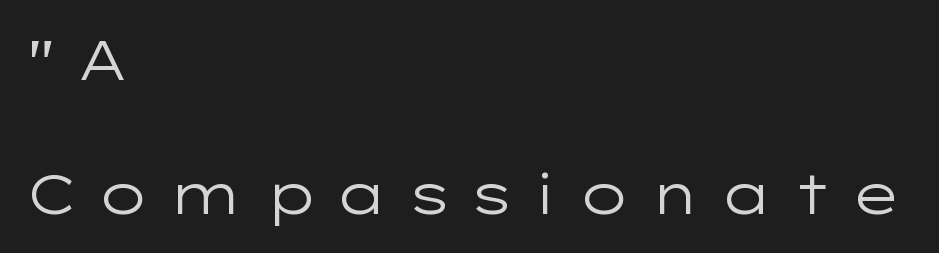
The image shows 55 px regular-weight, wide sans-serif type, upright; set left-aligned, loose line spacing (2.43x), unusually wide letter spacing (+0.33 em), not underlined; low stroke contrast and a medium x-height.
